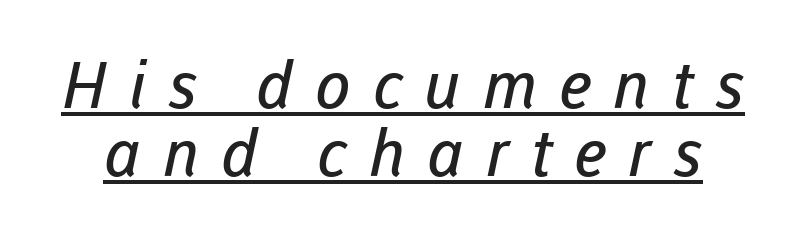
Q: Is the text bold? A: No.
Q: Is the typeface a serif or a sans-serif typeface? A: Sans-serif.
Q: Is the text underlined? A: Yes.
Q: Is the spacing between letters normal or unusually wide? A: Unusually wide.
Q: Is the spacing between lines tight, normal or loose? A: Tight.
Q: Width (condensed, normal, or wide)? A: Normal.
Q: Stroke contrast? A: Low.
Q: x-height? A: Medium.
Q: Monospaced? A: No.
